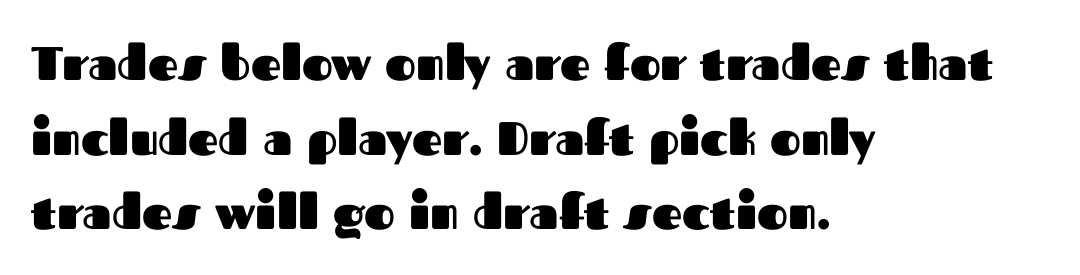
You can tell from the bare stems that sans-serif type was used. Left-aligned paragraph, ragged on the right. Horizontal bands of white between lines are of average thickness. Character widths vary here, with narrow letters taking less room than wide ones. The font is running at its bold setting. The line texture is even and compact thanks to regular tracking.
